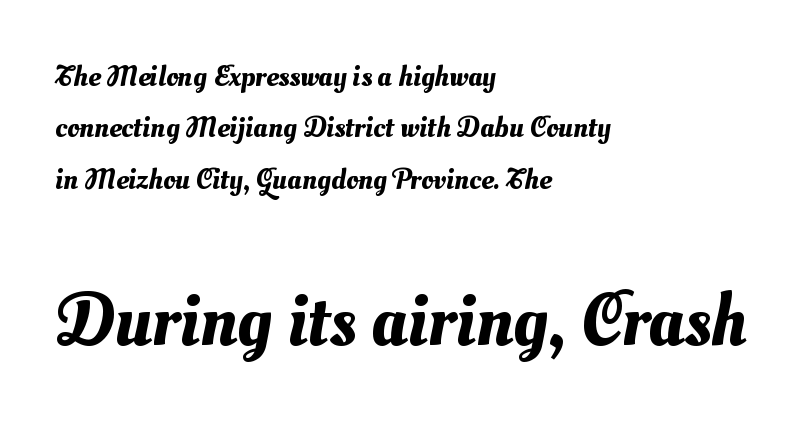
A bare baseline throughout the passage. Varying glyph widths throughout — classic text-font behaviour. Reading top to bottom, the characters get bigger at the block break. Layout note: lines flush left.
